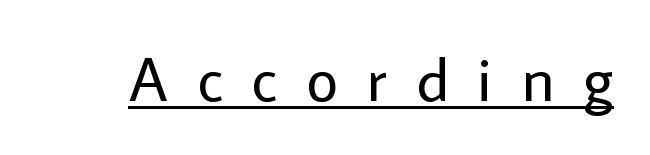
{"serif": "no", "italic": "no", "bold": "no", "weight": "regular", "width": "normal", "stroke_contrast": "low", "x_height": "medium", "monospaced": "no", "underline": "yes", "letter_spacing": "wide", "letter_spacing_em": 0.47, "glyph_px": 62}
